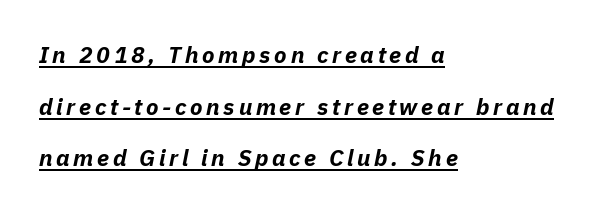
The image shows 23 px bold type, italic (leaning right); set left-aligned, loose line spacing (2.24x), underlined.
